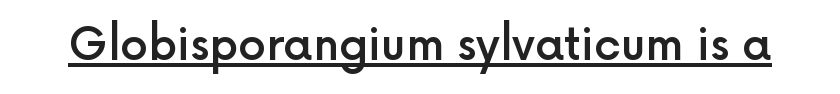
{"serif": "no", "italic": "no", "bold": "semi", "weight": "semibold", "width": "normal", "x_height": "medium", "monospaced": "no", "underline": "yes", "letter_spacing": "normal", "letter_spacing_em": 0.0, "glyph_px": 44}
